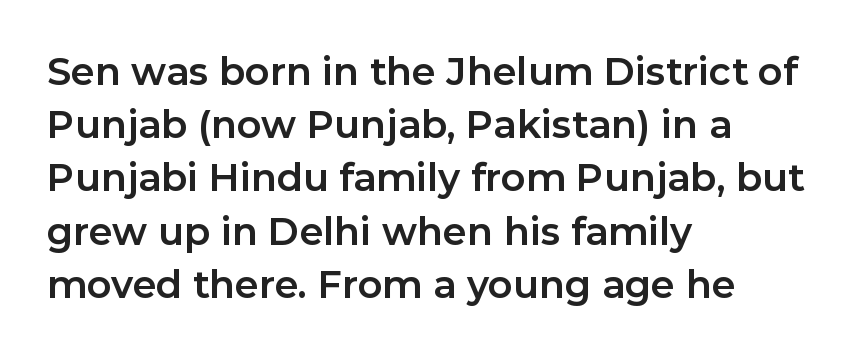
{"serif": "no", "italic": "no", "bold": "yes", "weight": "bold", "width": "normal", "stroke_contrast": "low", "x_height": "medium", "monospaced": "no", "underline": "no", "align": "left", "line_spacing": "normal", "line_spacing_ratio": 1.4, "letter_spacing": "normal", "letter_spacing_em": 0.0, "glyph_px": 38}
